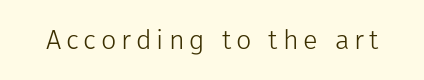
Q: Is the text bold? A: No.
Q: Is the text italic (slanted)? A: No, it is upright.
Q: Is the text underlined? A: No.
